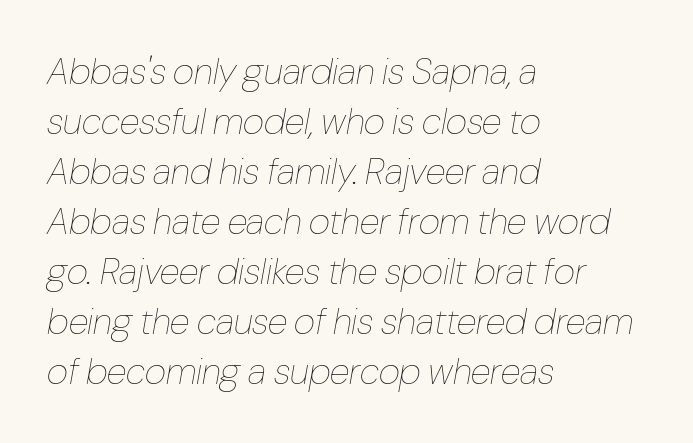
The image shows 37 px thin, condensed type, italic (leaning right); set left-aligned, normal line spacing (1.35x), normal letter spacing, not underlined; low stroke contrast and a medium x-height.
